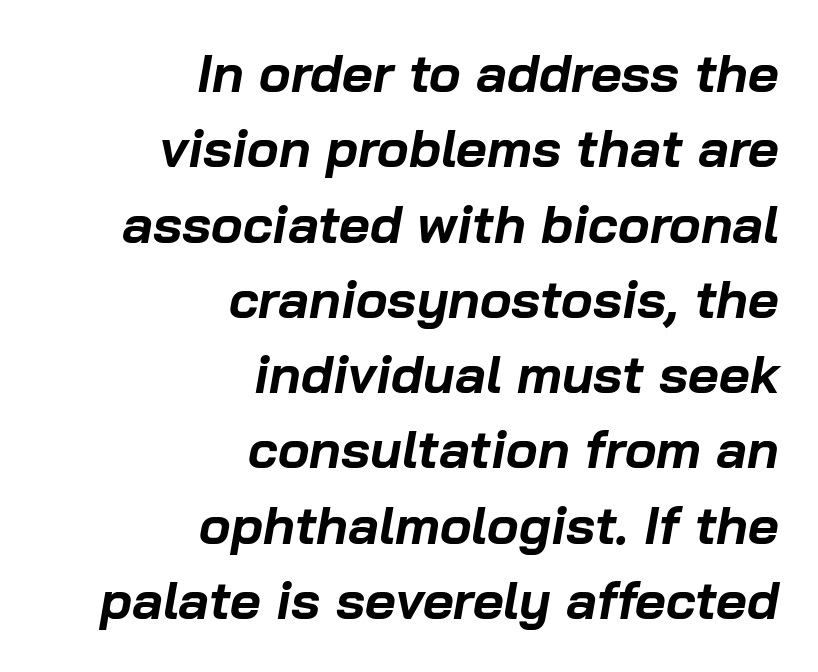
The image shows 53 px bold type, italic (leaning right); set right-aligned, normal line spacing (1.42x), normal letter spacing, not underlined; low stroke contrast and a medium x-height.
